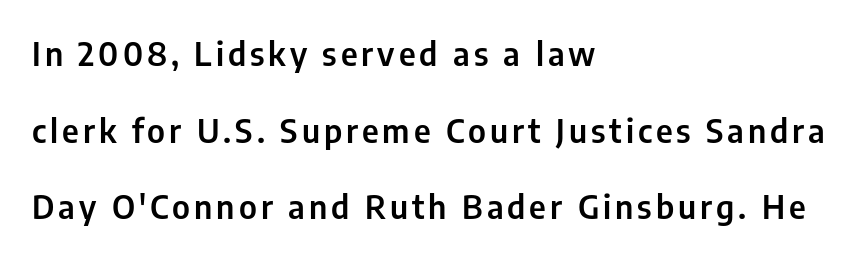
A roman cut, with each character standing at attention. Spacing verdict: proportional, widths tailored to each character. The zone under the glyphs is completely vacant. The typeface chosen for these lines omits serifs.
